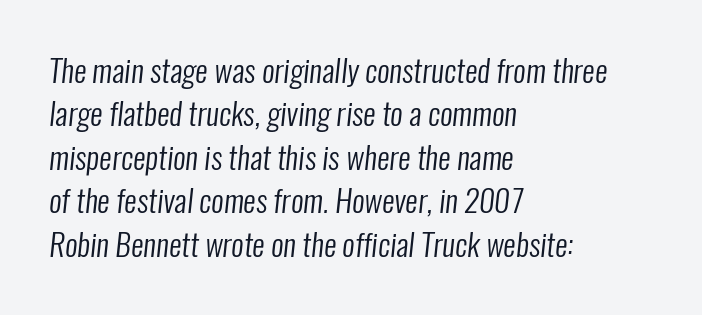
Serifs: no, the terminals of the letterforms are clean. Does the leading feel generous? No, just average. This sample is left-justified, so line endings fall wherever the words run out. The area under the type is left untouched. Think of a printed novel: that variable character pitch is what you see here. Think standard paragraph weight, or any step lighter than that.
